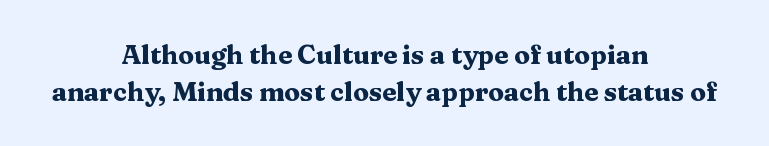
Q: Is the text bold? A: Yes.
Q: Is the text italic (slanted)? A: No, it is upright.
Q: Is the text underlined? A: No.
Q: How is the paragraph aligned? A: Centered.
Q: Is the spacing between letters normal or unusually wide? A: Normal.
Q: Is the spacing between lines tight, normal or loose? A: Normal.
